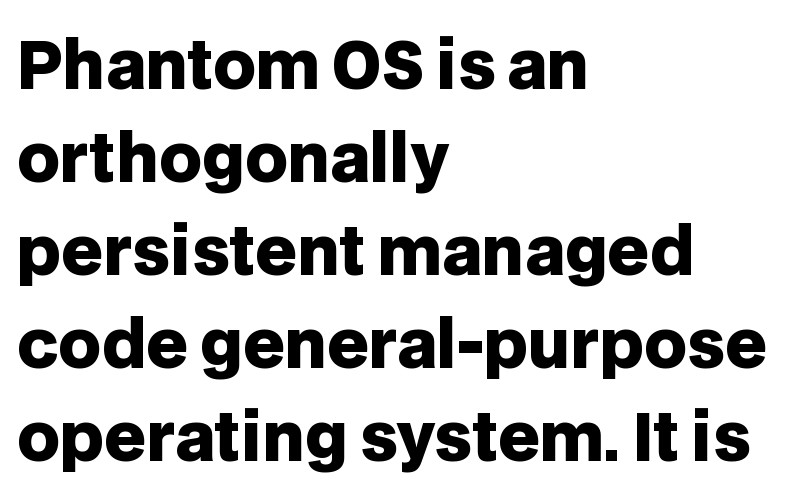
{"serif": "no", "italic": "no", "bold": "yes", "weight": "heavy", "width": "normal", "stroke_contrast": "low", "x_height": "large", "monospaced": "no", "underline": "no", "align": "left", "line_spacing": "normal", "line_spacing_ratio": 1.43, "letter_spacing": "normal", "letter_spacing_em": 0.0, "glyph_px": 65}
